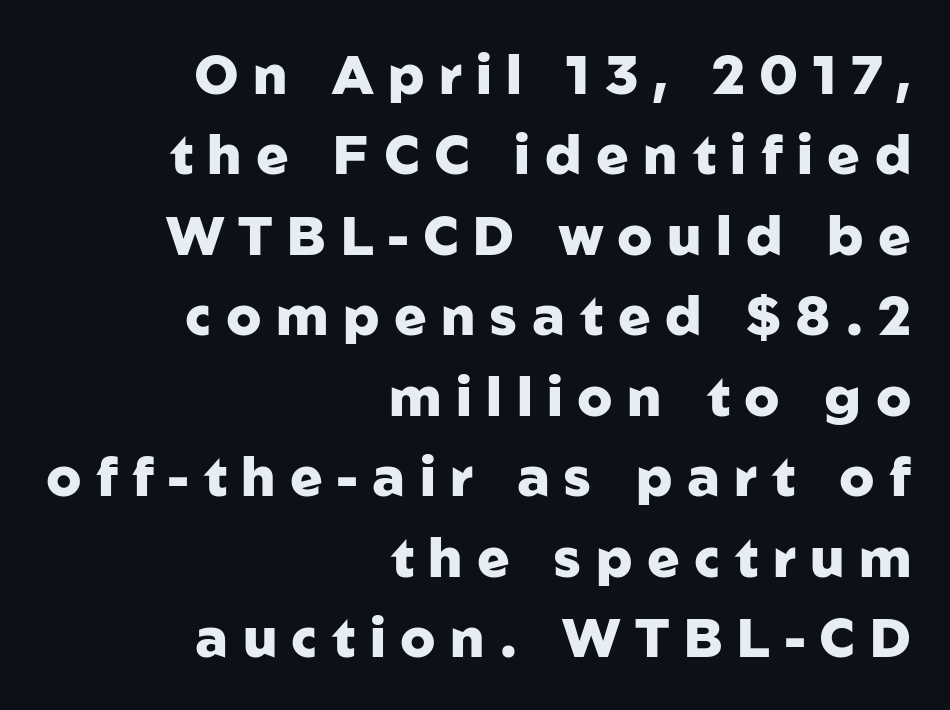
{"serif": "no", "italic": "no", "bold": "yes", "weight": "heavy", "width": "normal", "stroke_contrast": "low", "x_height": "medium", "monospaced": "no", "underline": "no", "align": "right", "line_spacing": "normal", "line_spacing_ratio": 1.49, "letter_spacing": "wide", "letter_spacing_em": 0.27, "glyph_px": 54}
